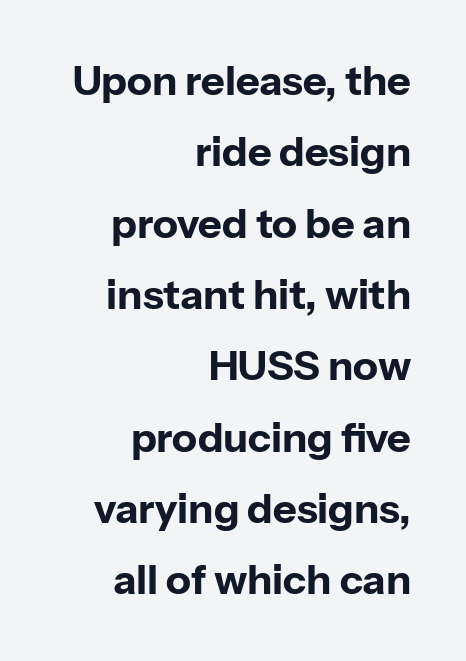
Q: Is the text bold? A: Yes.
Q: Is the text italic (slanted)? A: No, it is upright.
Q: Is the typeface a serif or a sans-serif typeface? A: Sans-serif.
Q: Is the text underlined? A: No.
Q: How is the paragraph aligned? A: Right-aligned.
Q: Is the spacing between letters normal or unusually wide? A: Normal.
Q: Width (condensed, normal, or wide)? A: Normal.
Q: Stroke contrast? A: Low.
Q: x-height? A: Medium.
Q: Monospaced? A: No.
